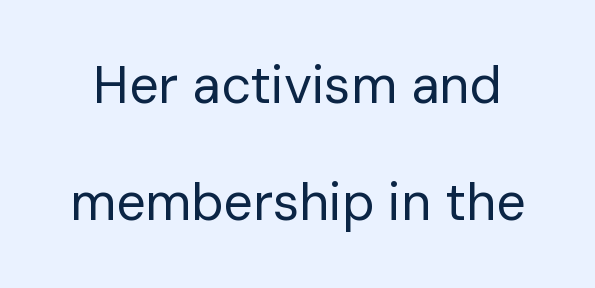
Q: Is the text bold? A: No.
Q: Is the text italic (slanted)? A: No, it is upright.
Q: Is the typeface a serif or a sans-serif typeface? A: Sans-serif.
Q: Is the text underlined? A: No.
Q: Is the spacing between letters normal or unusually wide? A: Normal.
Q: Is the spacing between lines tight, normal or loose? A: Loose.
Q: Width (condensed, normal, or wide)? A: Normal.
Q: Stroke contrast? A: Low.
Q: x-height? A: Medium.
Q: Monospaced? A: No.
